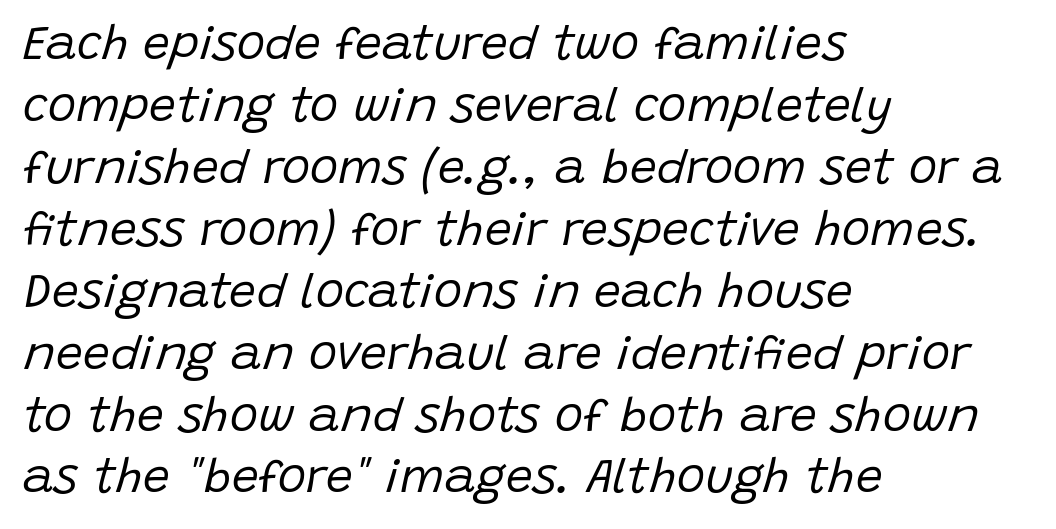
It's the slanting kind of type. Reading down the block, your eye returns to a fixed left position each line. Spacing verdict: proportional, widths tailored to each character. Between one letter and the next there's only the usual sliver of space. The space beneath each line is pristine and unruled.
